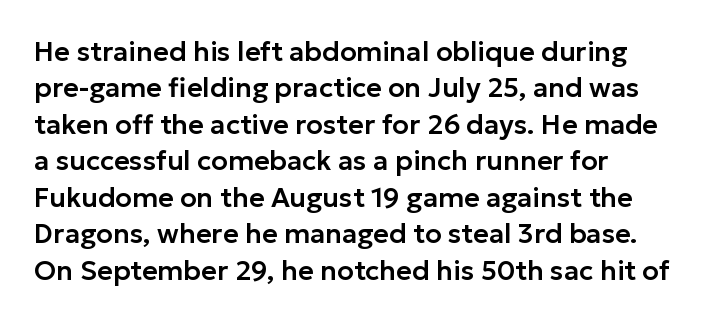
{"italic": "no", "underline": "no", "align": "left", "line_spacing": "normal", "line_spacing_ratio": 1.35, "letter_spacing": "normal", "letter_spacing_em": 0.0, "glyph_px": 27}
